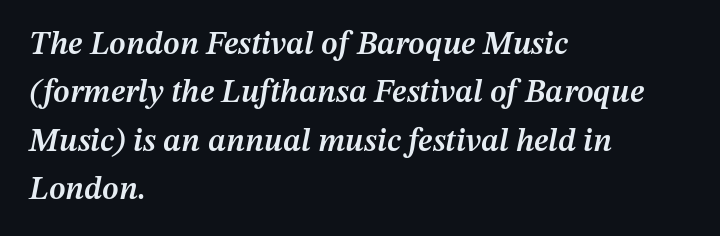
{"italic": "yes", "lean": "right", "slant_degrees": 12, "bold": "semi", "weight": "semibold", "width": "normal", "stroke_contrast": "medium", "x_height": "medium", "monospaced": "no", "underline": "no", "align": "left", "line_spacing": "normal", "line_spacing_ratio": 1.51, "letter_spacing": "normal", "letter_spacing_em": 0.0, "glyph_px": 32}
